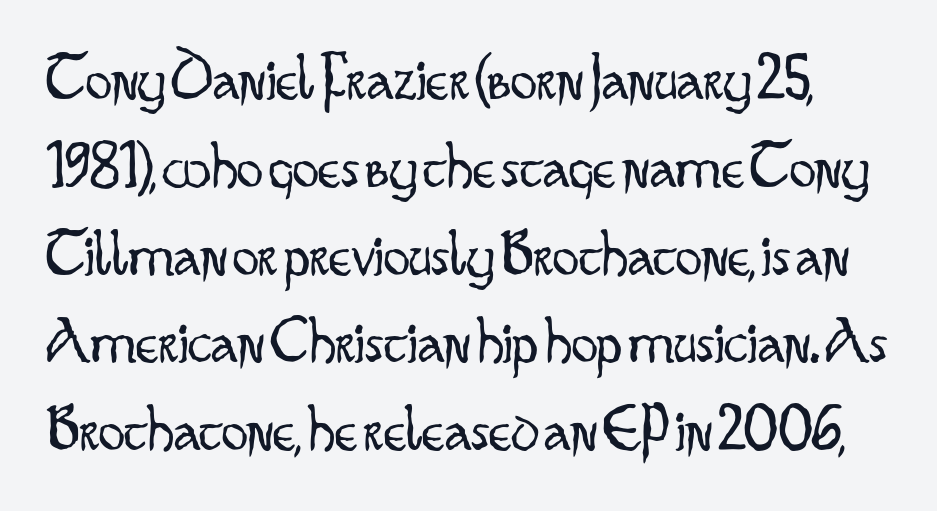
Q: Is the text bold? A: No.
Q: Is the text italic (slanted)? A: No, it is upright.
Q: Is the typeface a serif or a sans-serif typeface? A: Sans-serif.
Q: Is the text underlined? A: No.
Q: Is the spacing between letters normal or unusually wide? A: Normal.
Q: Is the spacing between lines tight, normal or loose? A: Normal.
Q: Width (condensed, normal, or wide)? A: Condensed.
Q: Stroke contrast? A: Low.
Q: x-height? A: Small.
Q: Monospaced? A: No.
